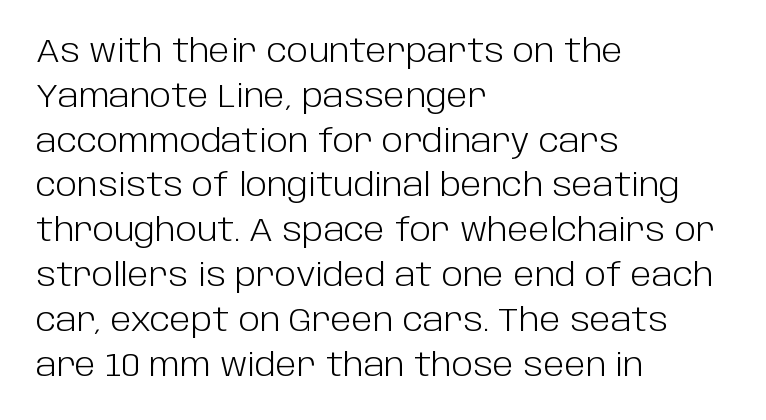
{"serif": "no", "italic": "no", "bold": "no", "weight": "light", "width": "normal", "stroke_contrast": "low", "x_height": "large", "monospaced": "no", "underline": "no", "align": "left", "line_spacing": "normal", "line_spacing_ratio": 1.4, "letter_spacing": "normal", "letter_spacing_em": 0.0, "glyph_px": 32}
